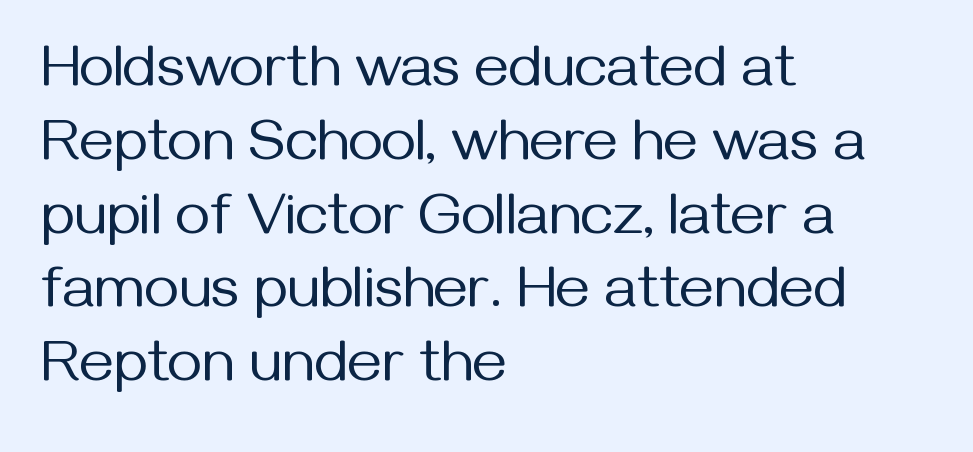
Q: Is the text bold? A: No.
Q: Is the text italic (slanted)? A: No, it is upright.
Q: Is the typeface a serif or a sans-serif typeface? A: Sans-serif.
Q: Is the text underlined? A: No.
Q: How is the paragraph aligned? A: Left-aligned.
Q: Is the spacing between letters normal or unusually wide? A: Normal.
Q: Width (condensed, normal, or wide)? A: Normal.
Q: Stroke contrast? A: Medium.
Q: x-height? A: Medium.
Q: Monospaced? A: No.
